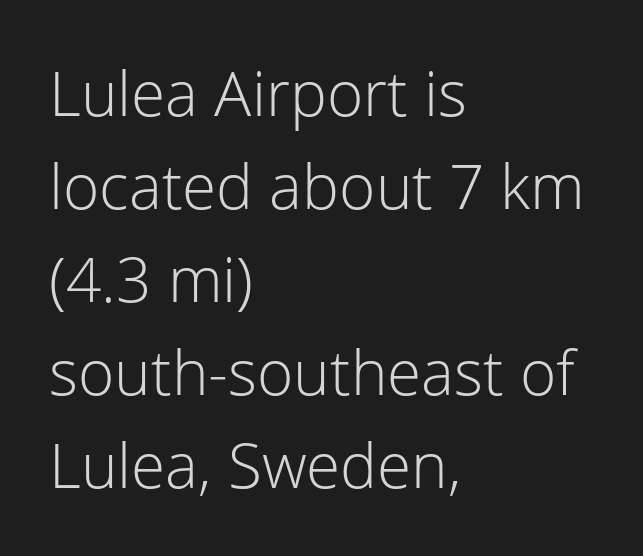
The image shows 62 px light sans-serif type, upright; set left-aligned, normal line spacing (1.5x), normal letter spacing, not underlined; low stroke contrast and a medium x-height.
